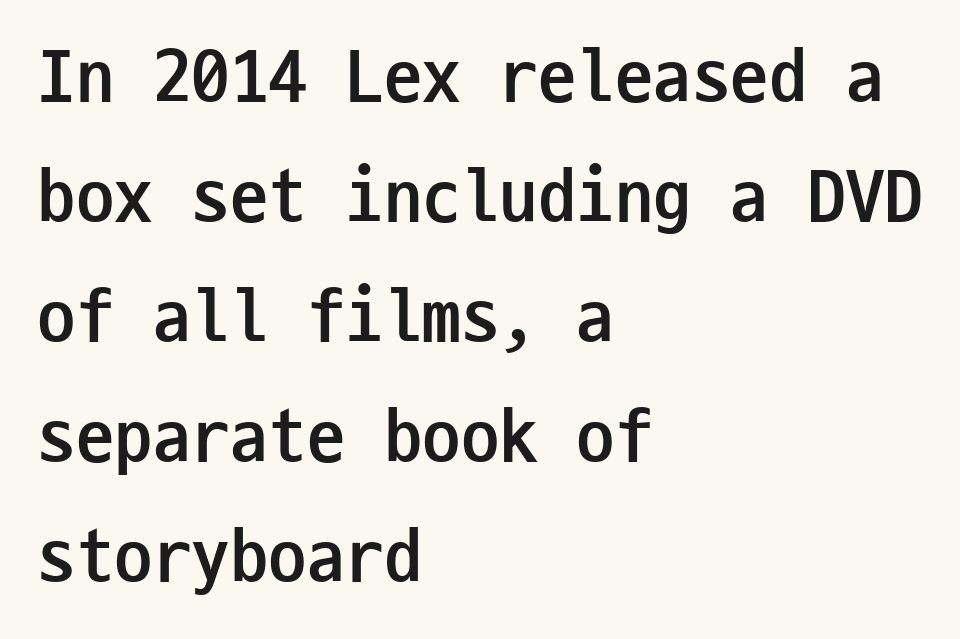
The horizontal fit of the characters is conventional and even. Italic? Not at all — the glyphs are vertical. The words here are not underlined. Reading down the block, your eye returns to a fixed left position each line. Think of a typewriter: that constant character pitch is what you see here. The letters carry no serifs — their stems end cleanly without finishing strokes.
